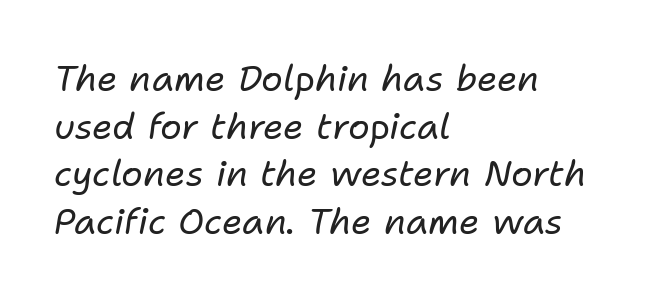
Q: Is the text bold? A: No.
Q: Is the text italic (slanted)? A: Yes, it leans right by about 11 degrees.
Q: Is the text underlined? A: No.
Q: How is the paragraph aligned? A: Left-aligned.
Q: Is the spacing between letters normal or unusually wide? A: Normal.
Q: Is the spacing between lines tight, normal or loose? A: Normal.
Q: Width (condensed, normal, or wide)? A: Normal.
Q: Stroke contrast? A: Low.
Q: x-height? A: Medium.
Q: Monospaced? A: No.
